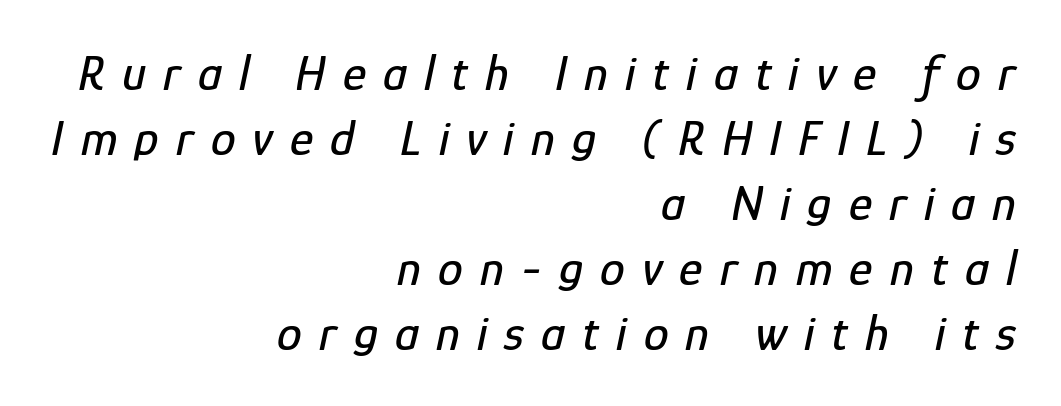
{"italic": "yes", "lean": "right", "slant_degrees": 12, "width": "condensed", "stroke_contrast": "low", "x_height": "medium", "monospaced": "no", "underline": "no", "align": "right", "line_spacing": "normal", "line_spacing_ratio": 1.3, "letter_spacing": "wide", "letter_spacing_em": 0.34, "glyph_px": 50}
